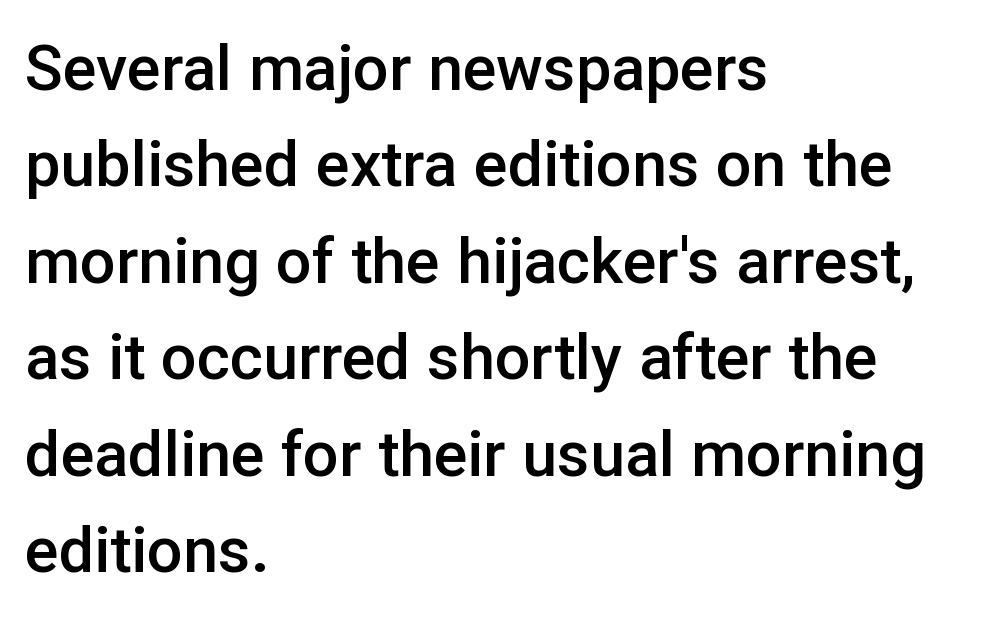
Q: Is the text bold? A: Semi-bold.
Q: Is the text italic (slanted)? A: No, it is upright.
Q: Is the typeface a serif or a sans-serif typeface? A: Sans-serif.
Q: Is the text underlined? A: No.
Q: How is the paragraph aligned? A: Left-aligned.
Q: Is the spacing between letters normal or unusually wide? A: Normal.
Q: Is the spacing between lines tight, normal or loose? A: Normal.
Q: Width (condensed, normal, or wide)? A: Normal.
Q: Stroke contrast? A: Low.
Q: x-height? A: Medium.
Q: Monospaced? A: No.
